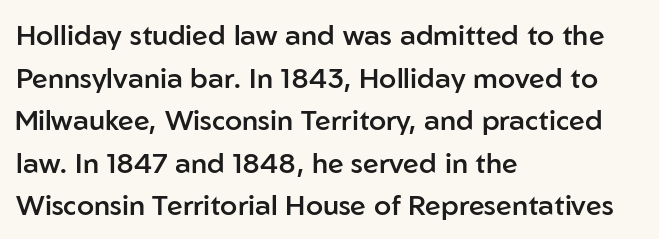
This is sans-serif lettering, the kind often seen on screens and signage. A roman cut, with each character standing at attention. Clear beneath every line of the passage. Semibold letterforms, between regular and bold. The passage shown is typed in a proportional face where columns would drift.
